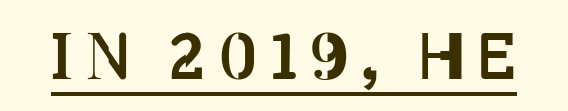
Q: Is the text bold? A: No.
Q: Is the text italic (slanted)? A: No, it is upright.
Q: Is the text underlined? A: Yes.
Q: Width (condensed, normal, or wide)? A: Condensed.
Q: Stroke contrast? A: Low.
Q: x-height? A: Large.
Q: Monospaced? A: No.
